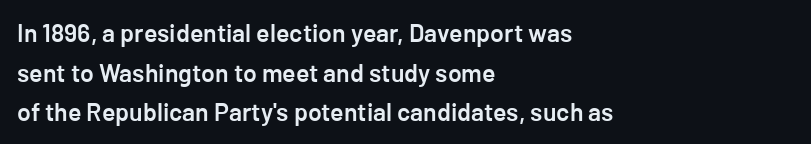
A bare baseline throughout the passage. Letter spacing: default. It's the straight-up-and-down kind of type. A somewhat darkened texture: the type is semibold rather than bold. Interline gaps are of average width in this sample. Compared with a centered layout, this one pins lines to the left instead.
